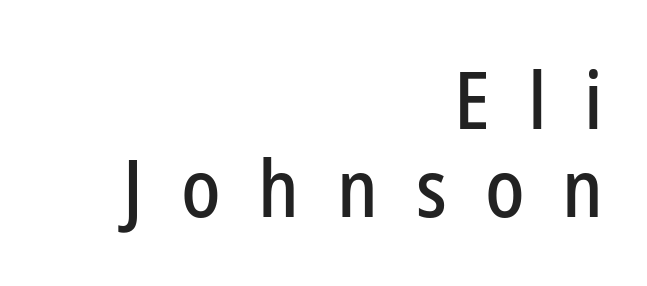
The image shows 79 px condensed sans-serif type, upright; set right-aligned, tight line spacing (1.12x), unusually wide letter spacing (+0.48 em), not underlined; low stroke contrast and a medium x-height.
